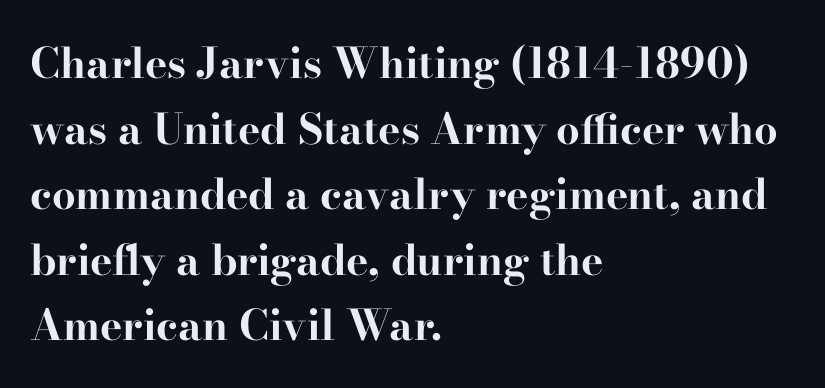
The image shows 42 px bold, wide serif type, upright; set left-aligned, normal line spacing (1.56x), normal letter spacing, not underlined; high stroke contrast and a small x-height.
